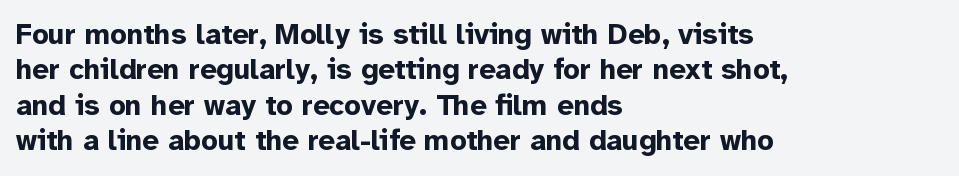
{"serif": "no", "italic": "no", "bold": "yes", "weight": "bold", "width": "normal", "stroke_contrast": "low", "x_height": "medium", "monospaced": "no", "underline": "no", "align": "left", "line_spacing_ratio": 1.22, "letter_spacing": "normal", "letter_spacing_em": 0.0, "glyph_px": 29}
